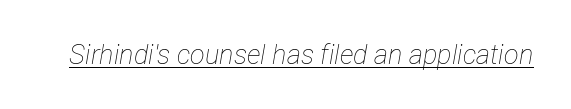
Q: Is the text bold? A: No.
Q: Is the text italic (slanted)? A: Yes, it leans right by about 12 degrees.
Q: Is the text underlined? A: Yes.
Q: Is the spacing between letters normal or unusually wide? A: Normal.
